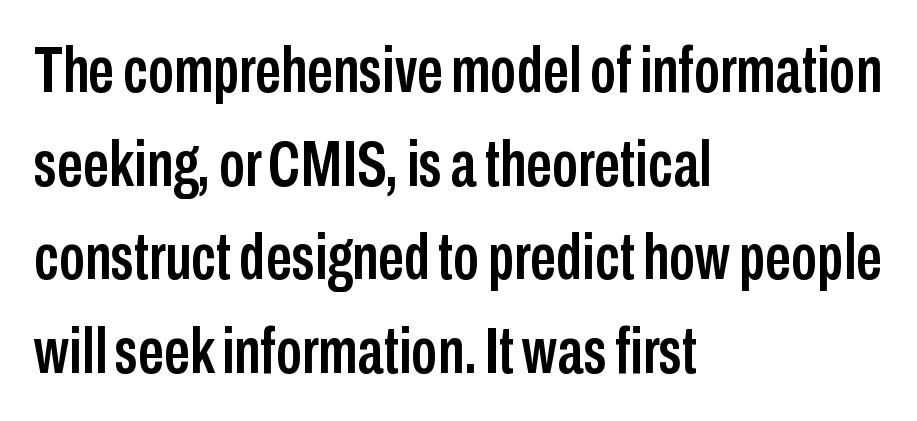
The image shows 65 px condensed sans-serif type, upright; set left-aligned, normal line spacing (1.44x), normal letter spacing, not underlined; low stroke contrast and a medium x-height.
